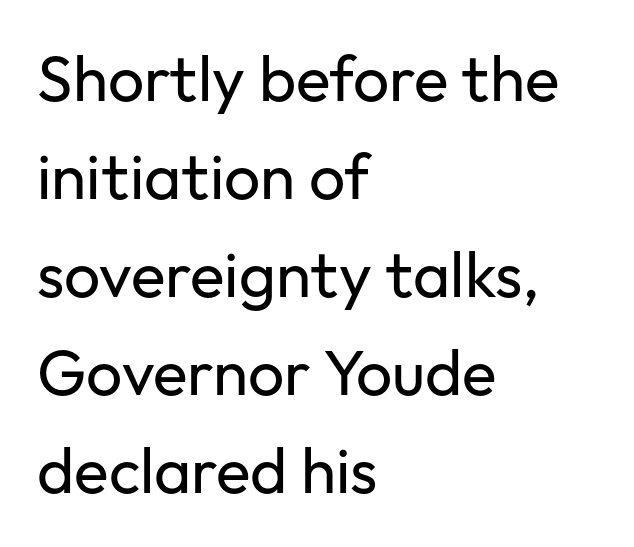
Spacing between characters is what you'd get straight out of the box. The leading is moderate, giving the passage an even texture. Just letters on the line, the space beneath them empty. The typesetting does not lean heavy: it is not bold. Horizontal alignment here is leftward, the default for most running prose. The face used here is proportionally spaced, like ordinary book or web type.
